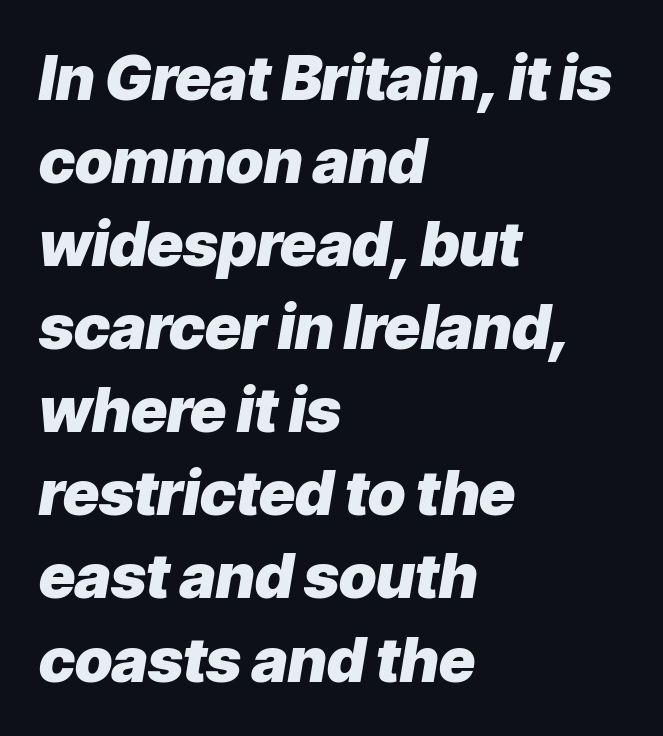
Q: Is the text bold? A: Yes.
Q: Is the text italic (slanted)? A: Yes, it leans right by about 9 degrees.
Q: Is the text underlined? A: No.
Q: How is the paragraph aligned? A: Left-aligned.
Q: Is the spacing between letters normal or unusually wide? A: Normal.
Q: Is the spacing between lines tight, normal or loose? A: Normal.
Q: Width (condensed, normal, or wide)? A: Normal.
Q: Stroke contrast? A: Low.
Q: x-height? A: Medium.
Q: Monospaced? A: No.
